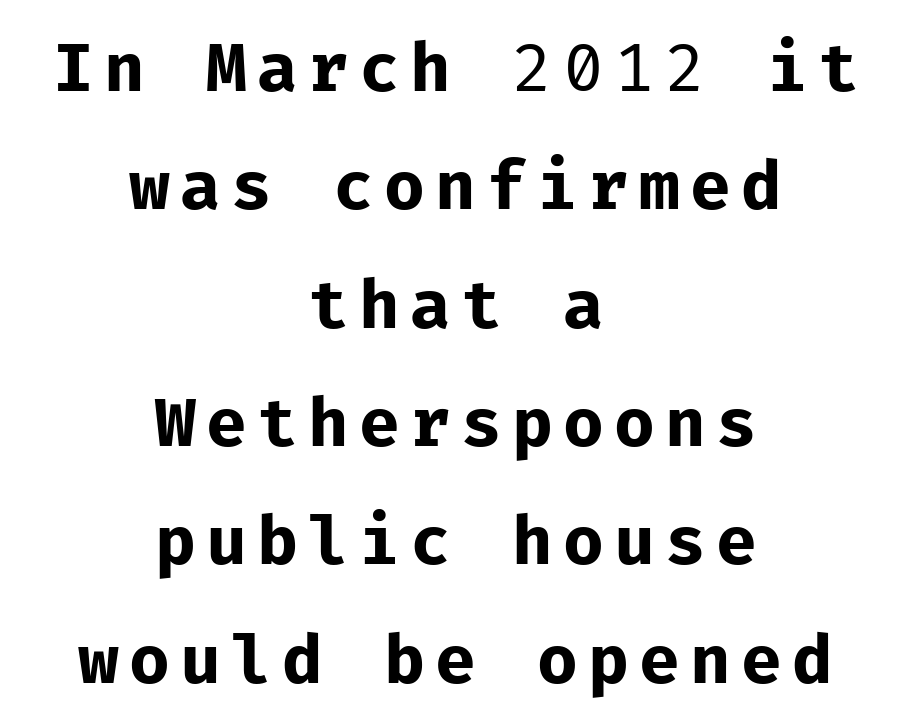
The image shows 68 px regular-weight sans-serif type, upright, monospaced; set centered, line spacing 1.74x, not underlined; low stroke contrast and a medium x-height.
